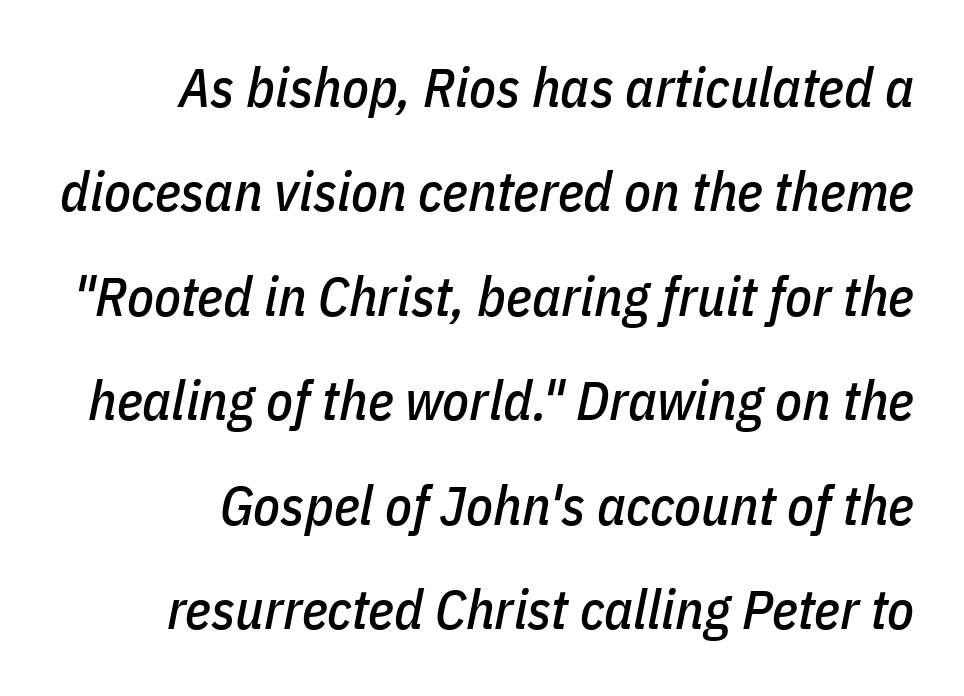
{"italic": "yes", "lean": "right", "slant_degrees": 11, "width": "condensed", "stroke_contrast": "low", "x_height": "medium", "monospaced": "no", "underline": "no", "line_spacing": "loose", "line_spacing_ratio": 1.9, "letter_spacing": "normal", "letter_spacing_em": 0.0, "glyph_px": 55}
